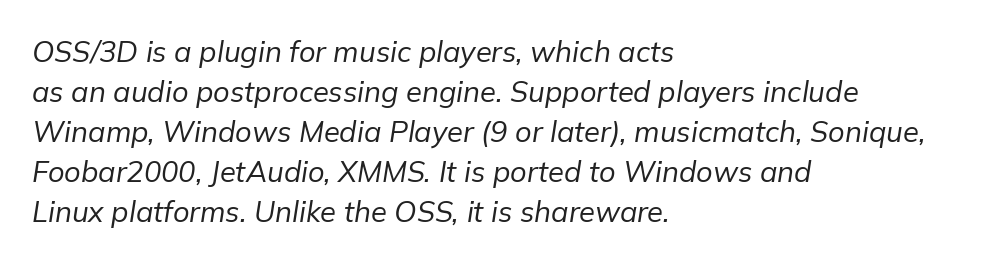
Unbolded letterforms with no extra heft. Type without underlining. Short note: letters normally spaced. Regular leading.
